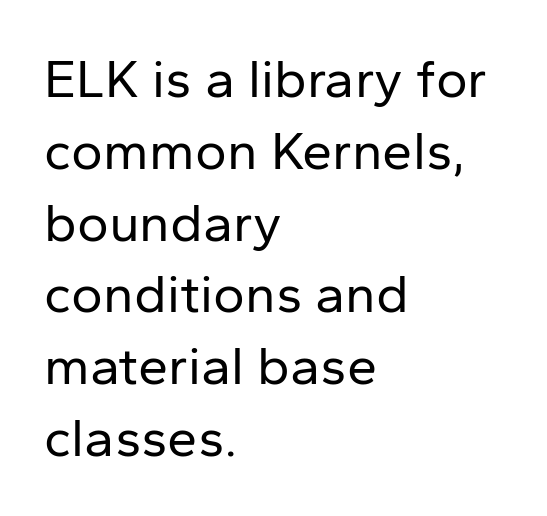
Q: Is the text bold? A: No.
Q: Is the text italic (slanted)? A: No, it is upright.
Q: Is the typeface a serif or a sans-serif typeface? A: Sans-serif.
Q: Is the text underlined? A: No.
Q: How is the paragraph aligned? A: Left-aligned.
Q: Is the spacing between letters normal or unusually wide? A: Normal.
Q: Is the spacing between lines tight, normal or loose? A: Normal.
Q: Width (condensed, normal, or wide)? A: Normal.
Q: Stroke contrast? A: Low.
Q: x-height? A: Medium.
Q: Monospaced? A: No.
